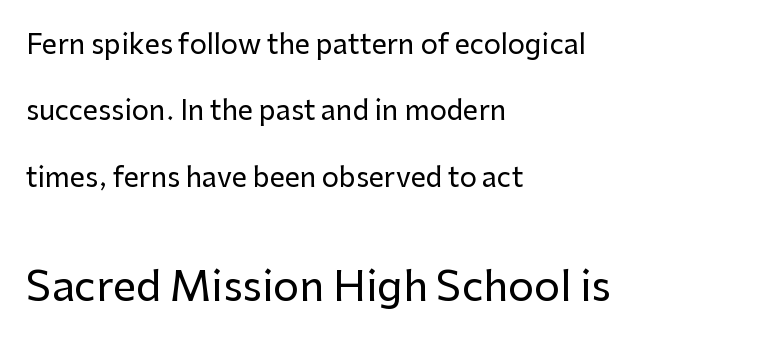
{"serif": "no", "italic": "no", "width": "normal", "stroke_contrast": "low", "x_height": "medium", "monospaced": "no", "underline": "no", "align": "left", "line_spacing": "loose", "line_spacing_ratio": 2.46, "letter_spacing": "normal", "letter_spacing_em": 0.0, "larger_block": "second", "size_ratio": 1.52, "glyph_px": 41}
